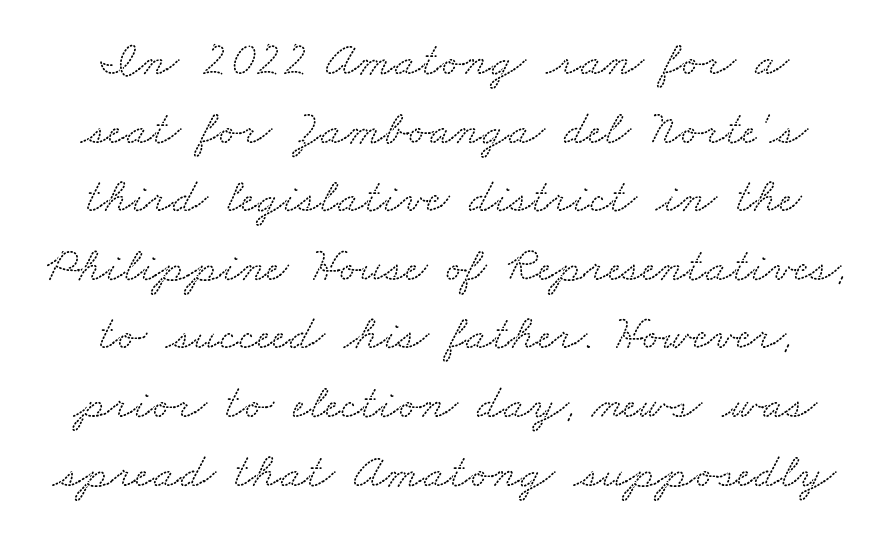
The image shows 49 px wide type; set normal line spacing (1.4x), normal letter spacing, not underlined; low stroke contrast and a small x-height.
